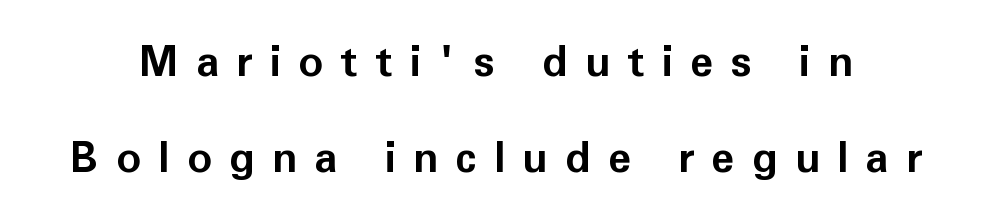
Q: Is the text bold? A: Yes.
Q: Is the text italic (slanted)? A: No, it is upright.
Q: Is the typeface a serif or a sans-serif typeface? A: Sans-serif.
Q: Is the text underlined? A: No.
Q: Is the spacing between letters normal or unusually wide? A: Unusually wide.
Q: Is the spacing between lines tight, normal or loose? A: Loose.
Q: Width (condensed, normal, or wide)? A: Normal.
Q: Stroke contrast? A: Low.
Q: x-height? A: Medium.
Q: Monospaced? A: No.
